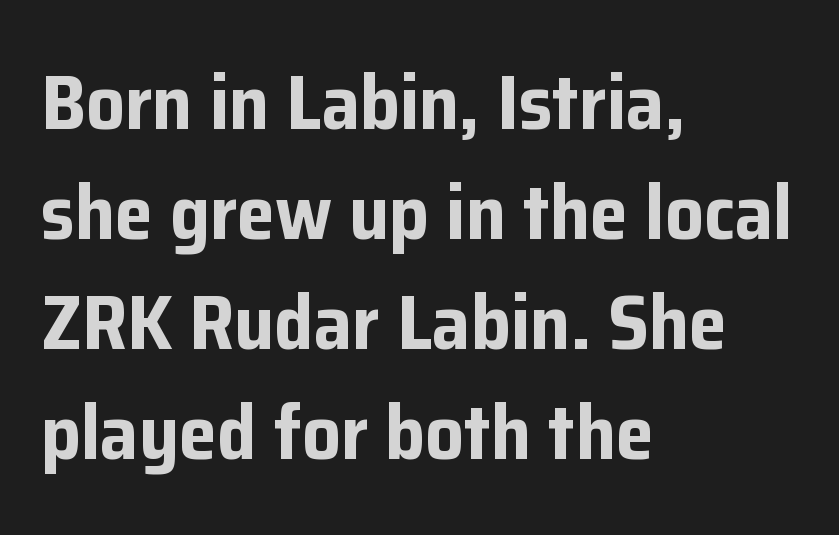
The image shows 77 px bold sans-serif type, upright; set left-aligned, normal line spacing (1.43x), normal letter spacing, not underlined; low stroke contrast and a medium x-height.
